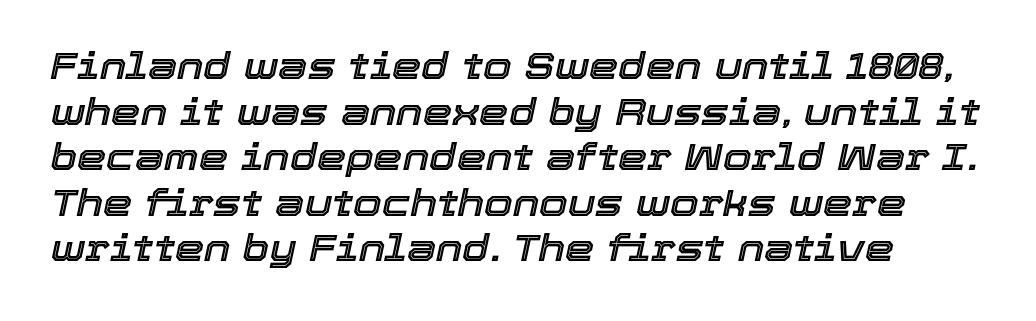
The image shows 37 px text type, italic (leaning right); set line spacing 1.23x, normal letter spacing, not underlined; a medium x-height.
